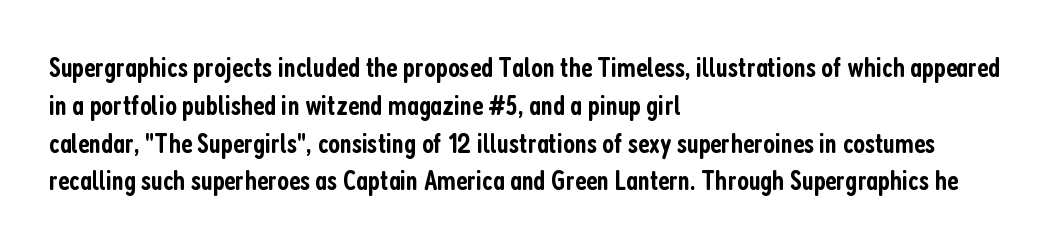
Q: Is the text bold? A: Semi-bold.
Q: Is the text italic (slanted)? A: No, it is upright.
Q: Is the typeface a serif or a sans-serif typeface? A: Sans-serif.
Q: Is the text underlined? A: No.
Q: How is the paragraph aligned? A: Left-aligned.
Q: Is the spacing between letters normal or unusually wide? A: Normal.
Q: Is the spacing between lines tight, normal or loose? A: Normal.
Q: Width (condensed, normal, or wide)? A: Condensed.
Q: Stroke contrast? A: Low.
Q: x-height? A: Medium.
Q: Monospaced? A: No.
